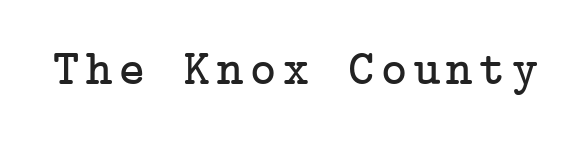
{"serif": "yes", "italic": "no", "width": "normal", "stroke_contrast": "low", "x_height": "medium", "underline": "no", "glyph_px": 50}
